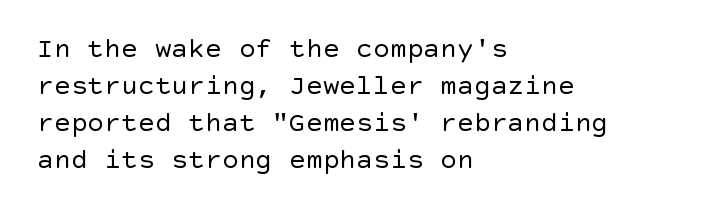
Notice how descenders clear the ascenders below comfortably — that's standard leading. Is the block centered? No — it sits flush against the left margin. The letters stand upright; this is a roman face. Tracking here is standard; glyphs follow each other at the usual distance. Type without underlining. Letters have the restrained weight of plain body copy at most.
